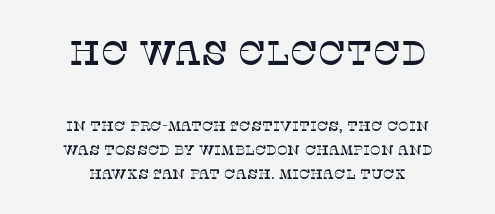
{"serif": "yes", "italic": "no", "width": "normal", "stroke_contrast": "low", "x_height": "large", "monospaced": "no", "underline": "no", "align": "center", "line_spacing_ratio": 1.73, "letter_spacing": "normal", "letter_spacing_em": 0.0, "larger_block": "first", "size_ratio": 2.43, "glyph_px": 34}
